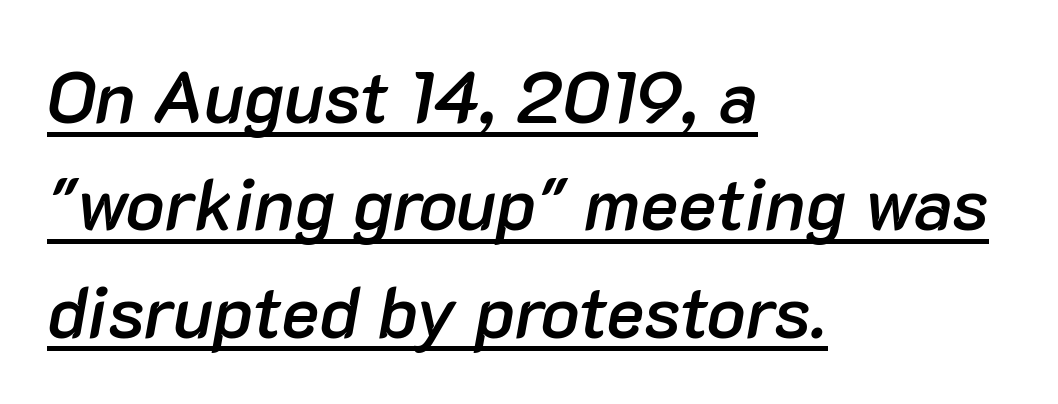
What weight is shown? A semibold, between regular and bold. What stands out about the letter spacing? Nothing — it is the standard amount. The passage shown is underscored from start to finish. The space between consecutive lines is moderate. Note the varied advance widths — an 'i' is clearly narrower than an 'm'.
